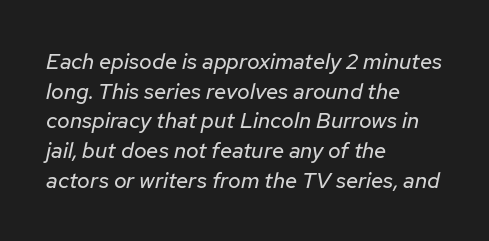
{"italic": "yes", "lean": "right", "slant_degrees": 12, "bold": "no", "underline": "no", "align": "left", "line_spacing": "normal", "line_spacing_ratio": 1.35, "letter_spacing": "normal", "letter_spacing_em": 0.0, "glyph_px": 22}
